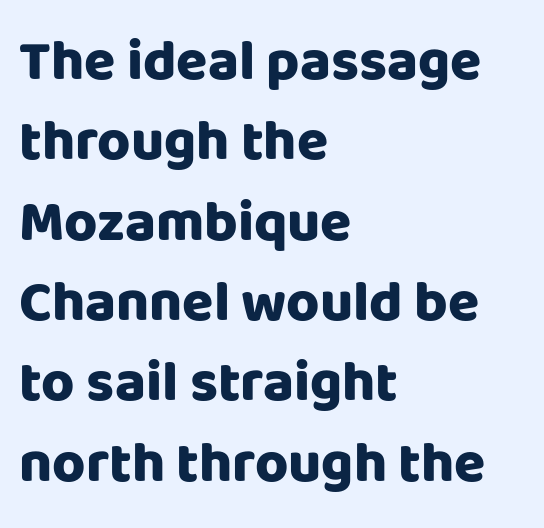
{"serif": "no", "italic": "no", "bold": "yes", "weight": "heavy", "width": "normal", "stroke_contrast": "low", "x_height": "large", "monospaced": "no", "underline": "no", "align": "left", "line_spacing": "normal", "line_spacing_ratio": 1.41, "letter_spacing": "normal", "letter_spacing_em": 0.0, "glyph_px": 57}
